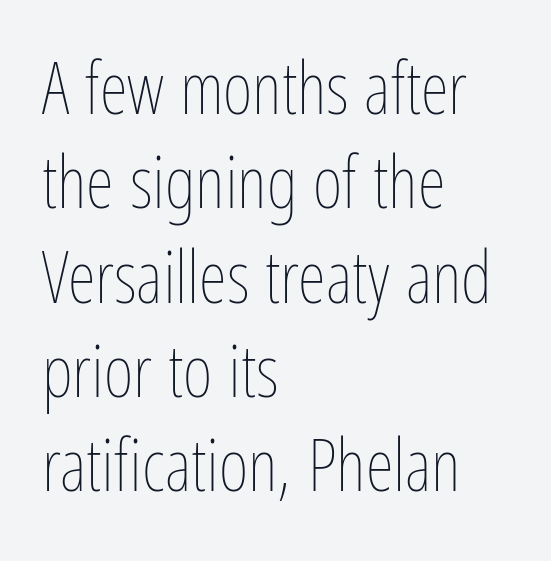
Q: Is the text bold? A: No.
Q: Is the text italic (slanted)? A: No, it is upright.
Q: Is the text underlined? A: No.
Q: How is the paragraph aligned? A: Left-aligned.
Q: Is the spacing between letters normal or unusually wide? A: Normal.
Q: Is the spacing between lines tight, normal or loose? A: Normal.
Q: Width (condensed, normal, or wide)? A: Condensed.
Q: Stroke contrast? A: Low.
Q: x-height? A: Medium.
Q: Monospaced? A: No.
